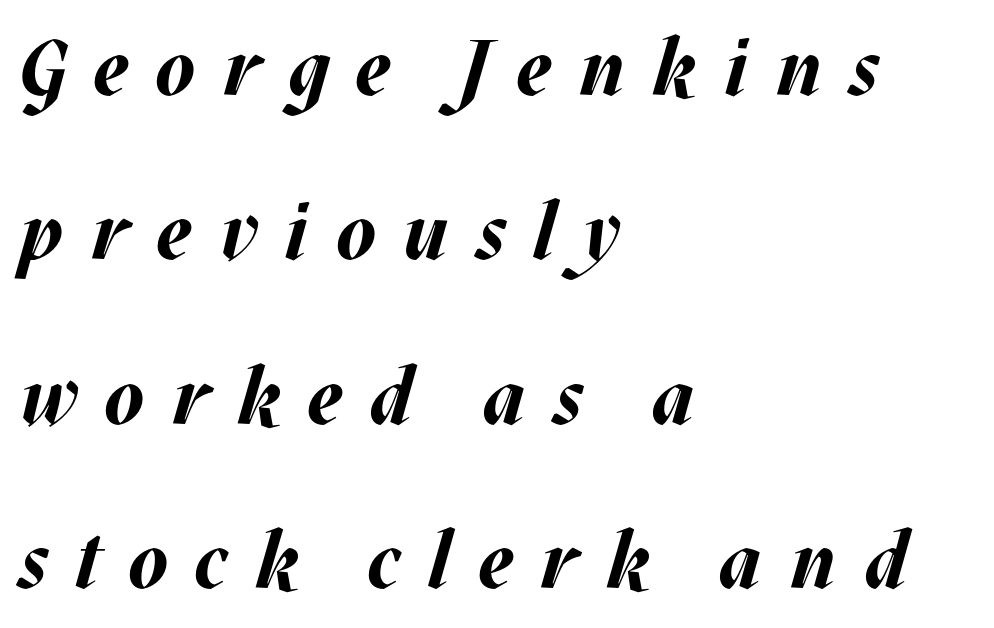
{"italic": "yes", "lean": "right", "slant_degrees": 17, "bold": "yes", "weight": "bold", "width": "normal", "stroke_contrast": "medium", "x_height": "large", "monospaced": "no", "underline": "no", "align": "left", "line_spacing": "loose", "line_spacing_ratio": 2.08, "letter_spacing": "wide", "letter_spacing_em": 0.35, "glyph_px": 79}
